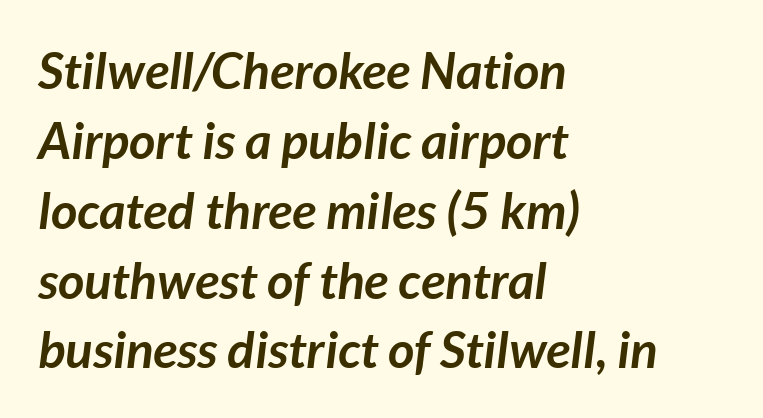
{"italic": "yes", "lean": "right", "slant_degrees": 7, "bold": "yes", "weight": "semibold", "width": "normal", "stroke_contrast": "low", "x_height": "medium", "monospaced": "no", "underline": "no", "align": "left", "line_spacing": "normal", "line_spacing_ratio": 1.37, "letter_spacing": "normal", "letter_spacing_em": 0.0, "glyph_px": 51}
